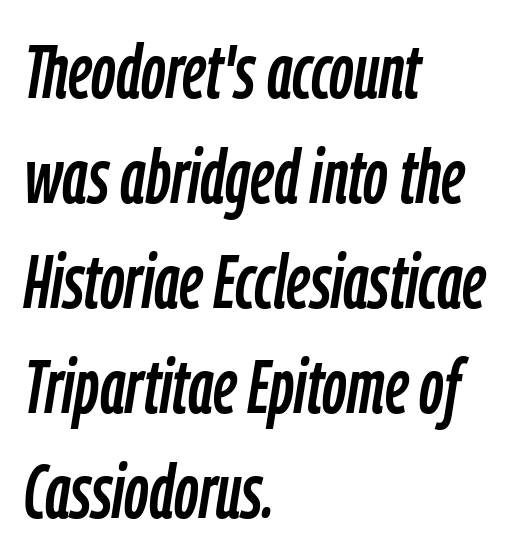
{"italic": "yes", "lean": "right", "slant_degrees": 9, "width": "condensed", "stroke_contrast": "low", "x_height": "medium", "monospaced": "no", "underline": "no", "align": "left", "line_spacing": "normal", "line_spacing_ratio": 1.38, "letter_spacing": "normal", "letter_spacing_em": 0.0, "glyph_px": 76}
